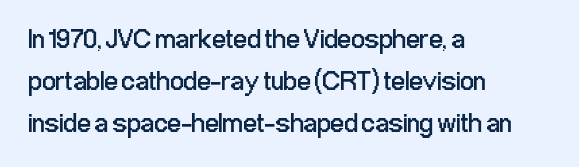
Q: Is the text bold? A: No.
Q: Is the text italic (slanted)? A: No, it is upright.
Q: Is the text underlined? A: No.
Q: How is the paragraph aligned? A: Left-aligned.
Q: Is the spacing between letters normal or unusually wide? A: Normal.
Q: Is the spacing between lines tight, normal or loose? A: Normal.
